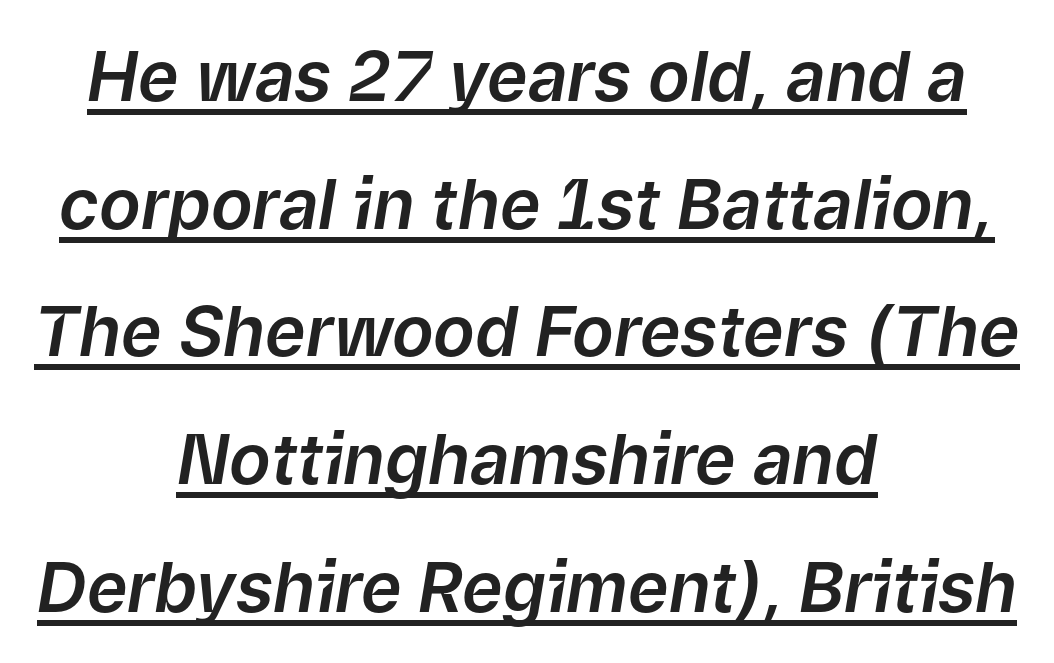
Q: Is the text italic (slanted)? A: Yes, it leans right by about 9 degrees.
Q: Is the text underlined? A: Yes.
Q: How is the paragraph aligned? A: Centered.
Q: Is the spacing between letters normal or unusually wide? A: Normal.
Q: Width (condensed, normal, or wide)? A: Normal.
Q: Stroke contrast? A: Low.
Q: x-height? A: Medium.
Q: Monospaced? A: No.
